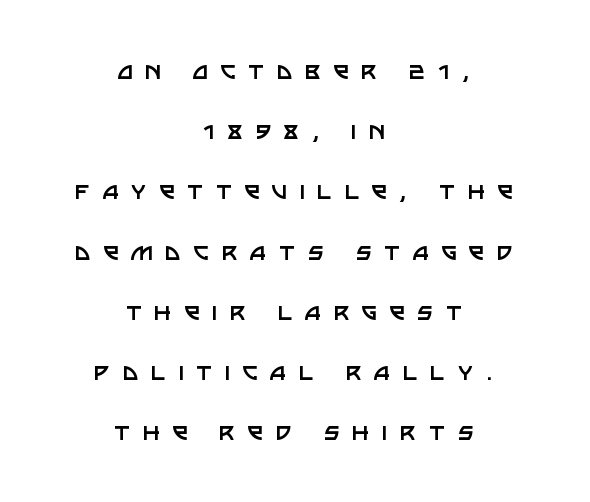
The image shows 28 px regular-weight sans-serif type, upright; set centered, loose line spacing (2.15x), unusually wide letter spacing (+0.44 em), not underlined; low stroke contrast and a large x-height.
